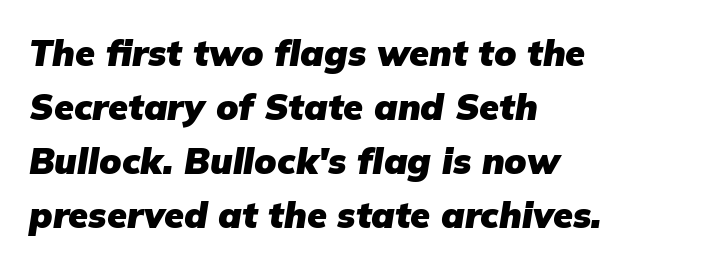
Q: Is the text bold? A: Yes.
Q: Is the text italic (slanted)? A: Yes, it leans right by about 9 degrees.
Q: Is the text underlined? A: No.
Q: How is the paragraph aligned? A: Left-aligned.
Q: Is the spacing between letters normal or unusually wide? A: Normal.
Q: Is the spacing between lines tight, normal or loose? A: Normal.
Q: Width (condensed, normal, or wide)? A: Normal.
Q: Stroke contrast? A: Low.
Q: x-height? A: Medium.
Q: Monospaced? A: No.
